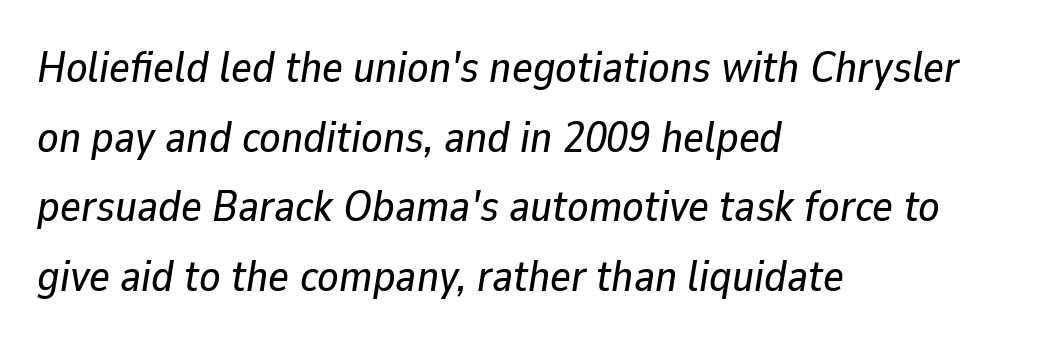
One glance says typical: line gaps are just what's usual. Tracking value appears to be zero — textbook default spacing. You could not count columns in this text — the font is proportionally spaced. In CSS terms this would be text-align: left.
